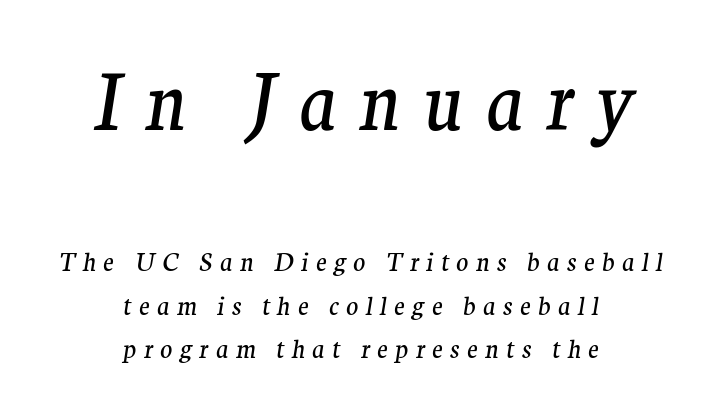
The image shows 76 px regular-weight serif type, italic (leaning right); set centered, line spacing 1.75x, unusually wide letter spacing (+0.29 em), not underlined; the first (top) block is 3.04x larger; medium stroke contrast and a medium x-height.
